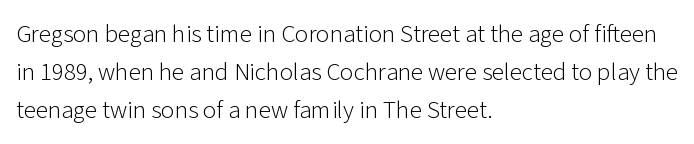
Q: Is the text bold? A: No.
Q: Is the text italic (slanted)? A: No, it is upright.
Q: Is the text underlined? A: No.
Q: How is the paragraph aligned? A: Left-aligned.
Q: Is the spacing between letters normal or unusually wide? A: Normal.
Q: Is the spacing between lines tight, normal or loose? A: Normal.
